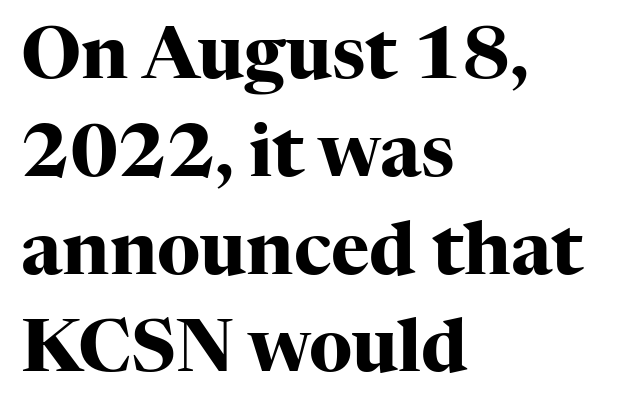
The image shows 73 px heavy serif type, upright; set left-aligned, normal line spacing (1.34x), normal letter spacing, not underlined; high stroke contrast and a medium x-height.
